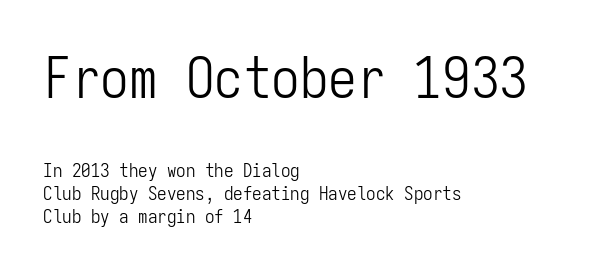
Q: Is the text bold? A: No.
Q: Is the text italic (slanted)? A: No, it is upright.
Q: Is the typeface a serif or a sans-serif typeface? A: Sans-serif.
Q: Is the text underlined? A: No.
Q: How is the paragraph aligned? A: Left-aligned.
Q: Is the spacing between letters normal or unusually wide? A: Normal.
Q: Which block of text is set in a larger size, the first (top) or the second (bottom)? A: The first (top) one.
Q: Width (condensed, normal, or wide)? A: Condensed.
Q: Stroke contrast? A: Low.
Q: x-height? A: Medium.
Q: Monospaced? A: Yes.
